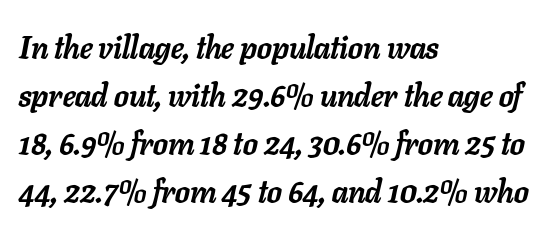
Q: Is the text bold? A: Yes.
Q: Is the text italic (slanted)? A: Yes, it leans right by about 11 degrees.
Q: Is the text underlined? A: No.
Q: How is the paragraph aligned? A: Left-aligned.
Q: Is the spacing between letters normal or unusually wide? A: Normal.
Q: Is the spacing between lines tight, normal or loose? A: Normal.
Q: Width (condensed, normal, or wide)? A: Normal.
Q: Stroke contrast? A: Low.
Q: x-height? A: Medium.
Q: Monospaced? A: No.
